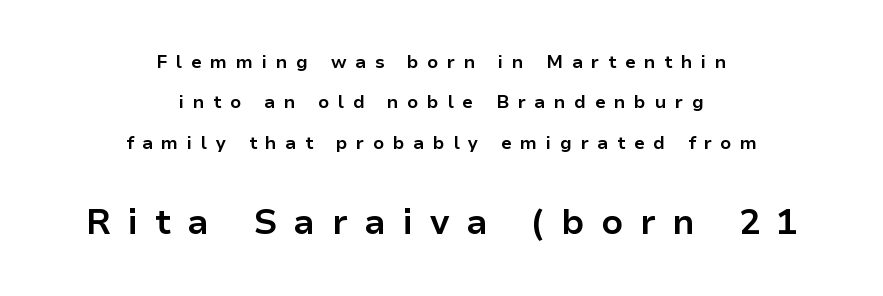
Beneath every word, the page is bare. Horizontal alignment here is central, giving a formal, balanced look. In this sample the second text group is rendered at the bigger scale. The face used here is proportionally spaced, like ordinary book or web type. Is the letter spacing exaggerated? Yes — the characters are pushed far apart.
